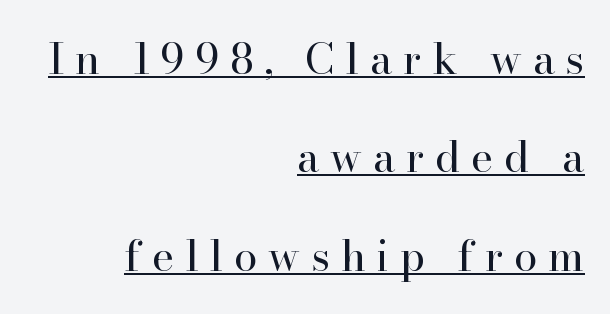
Do the characters align in a grid? No, the font is proportional. Does the copy run flush right? Yes — the right margin is perfectly even. A typesetter would label this face a serif. This sample carries an underscore along the baseline area. The font is comparable to plain body text, perhaps lighter. A typesetter would call this leading open, well beyond the default.
